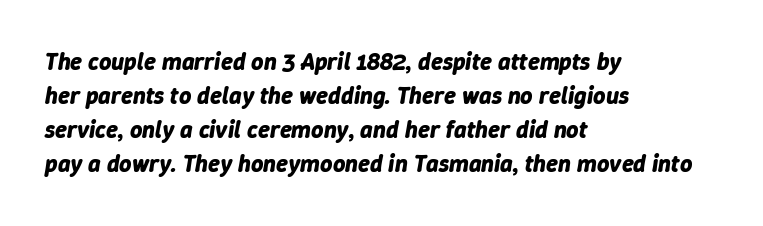
Check under the words: just untouched page. There's an unmistakable incline to the writing here. The letterforms sit shoulder to shoulder at normal distance. Is the block centered? No — it sits flush against the left margin. Its strokes are broad and dark, the hallmark of bold type. Students, observe: this is what conventionally led text looks like.
